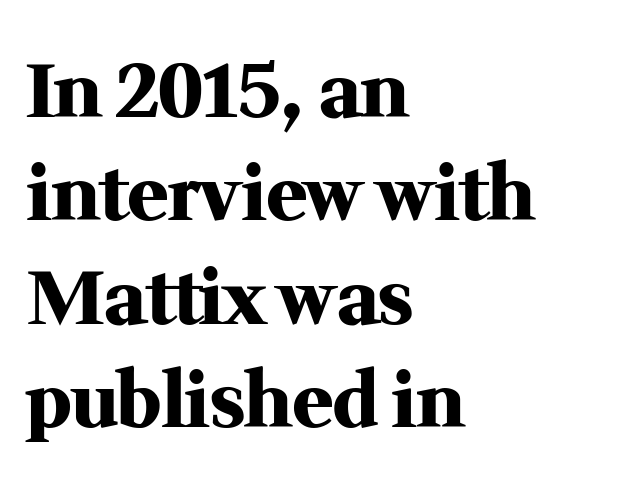
Q: Is the text bold? A: Yes.
Q: Is the text italic (slanted)? A: No, it is upright.
Q: Is the typeface a serif or a sans-serif typeface? A: Serif.
Q: Is the text underlined? A: No.
Q: How is the paragraph aligned? A: Left-aligned.
Q: Is the spacing between letters normal or unusually wide? A: Normal.
Q: Is the spacing between lines tight, normal or loose? A: Normal.
Q: Width (condensed, normal, or wide)? A: Normal.
Q: Stroke contrast? A: Medium.
Q: x-height? A: Medium.
Q: Monospaced? A: No.
